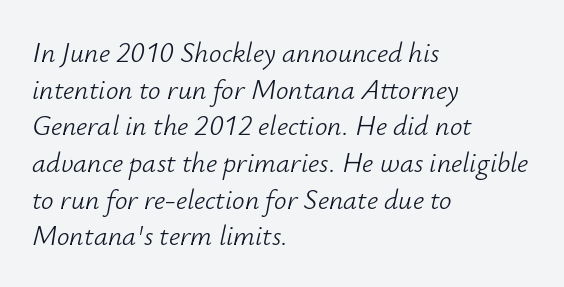
The space directly below the letters is spotless. Each stroke keeps to a modest, everyday thickness or less. The typesetter chose a ragged-right arrangement here. Note the varied advance widths — an 'i' is clearly narrower than an 'm'.
